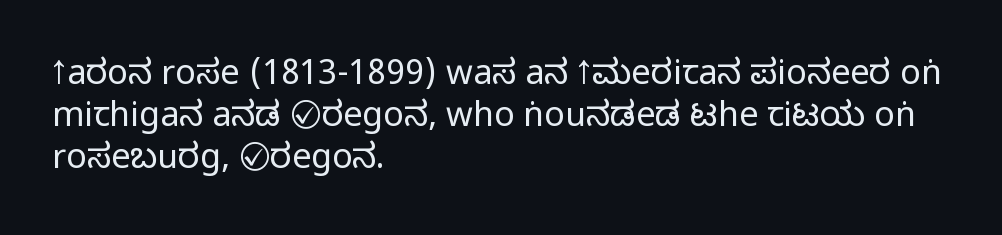
Q: Is the text italic (slanted)? A: No, it is upright.
Q: Is the typeface a serif or a sans-serif typeface? A: Sans-serif.
Q: Is the text underlined? A: No.
Q: How is the paragraph aligned? A: Left-aligned.
Q: Is the spacing between letters normal or unusually wide? A: Normal.
Q: Width (condensed, normal, or wide)? A: Condensed.
Q: Stroke contrast? A: Medium.
Q: Monospaced? A: No.
